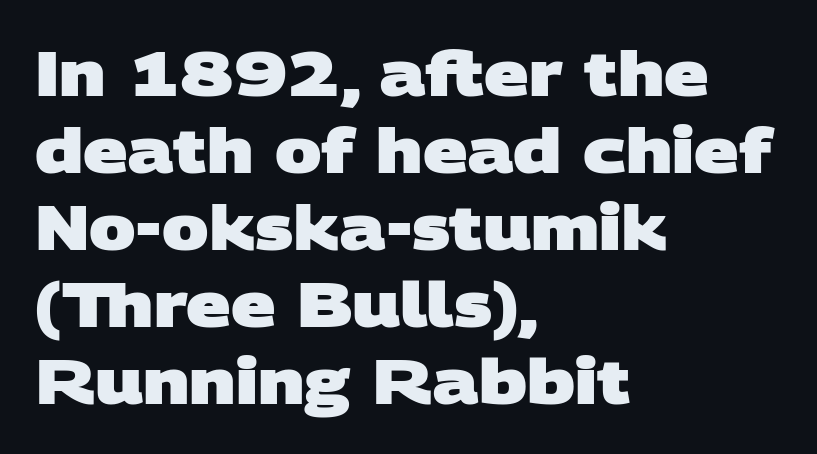
The image shows 62 px heavy, wide sans-serif type; set left-aligned, line spacing 1.24x, normal letter spacing, not underlined; low stroke contrast and a large x-height.
